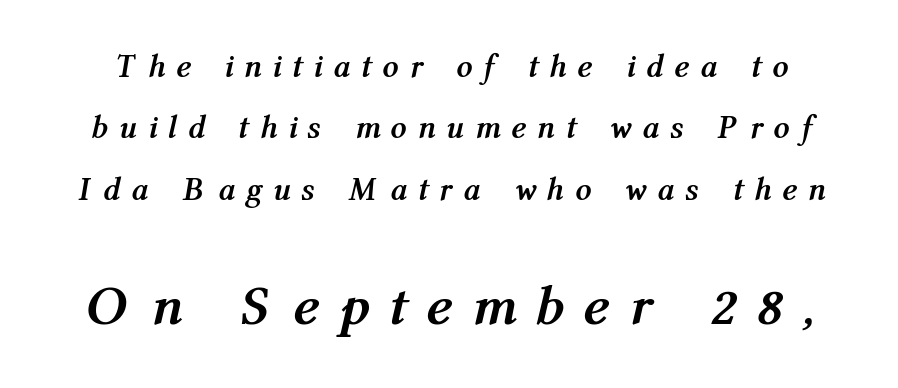
Is this a fixed-width face? No — the glyphs have proportional, varying widths. The space directly below the letters is spotless. The typesetting leans heavy: a genuine bold. This sample trades compactness for vertical openness between lines. These lines were composed using italics.
